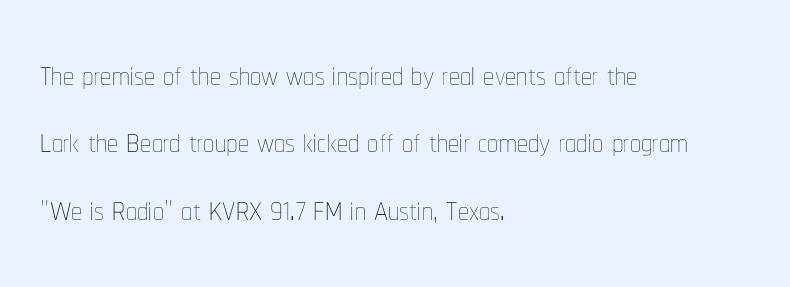
The ragged edge is on the right, which tells us the setting is flush left. Bare-footed words on every line. Weight class: somewhere from thin through regular. Notice how descenders clear the ascenders below comfortably — that's standard leading. Words appear dense and cohesive because spacing is normal.
